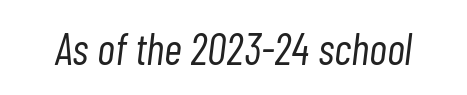
{"italic": "yes", "lean": "right", "slant_degrees": 7, "bold": "no", "weight": "light", "width": "condensed", "stroke_contrast": "low", "x_height": "medium", "monospaced": "no", "underline": "no", "letter_spacing": "normal", "letter_spacing_em": 0.0, "glyph_px": 44}
